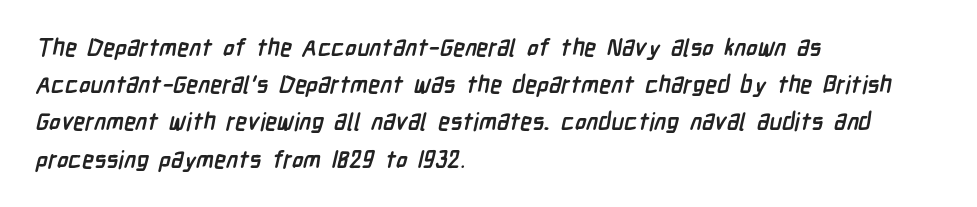
The image shows 24 px bold type; set left-aligned, normal line spacing (1.55x), normal letter spacing, not underlined.
